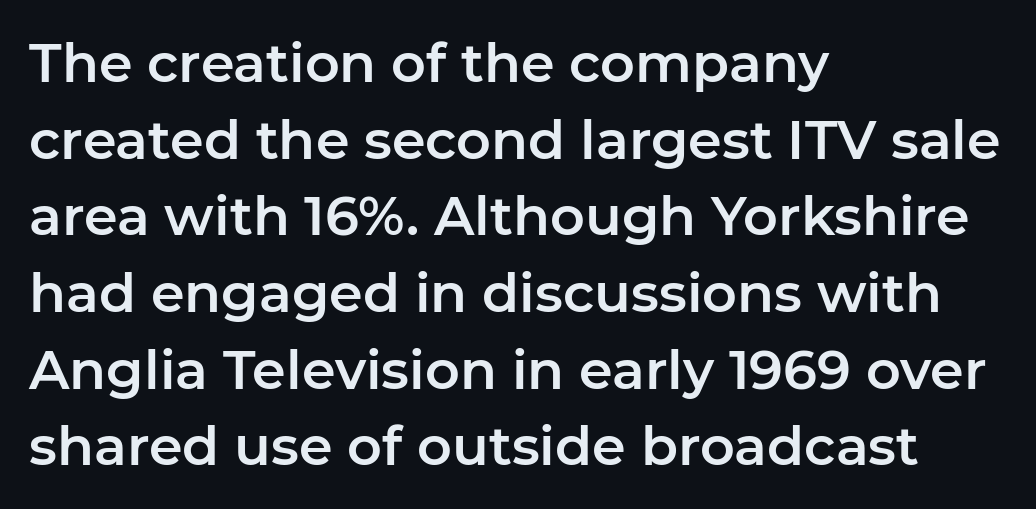
Q: Is the text italic (slanted)? A: No, it is upright.
Q: Is the typeface a serif or a sans-serif typeface? A: Sans-serif.
Q: Is the text underlined? A: No.
Q: How is the paragraph aligned? A: Left-aligned.
Q: Is the spacing between letters normal or unusually wide? A: Normal.
Q: Is the spacing between lines tight, normal or loose? A: Normal.
Q: Width (condensed, normal, or wide)? A: Normal.
Q: Stroke contrast? A: Low.
Q: x-height? A: Medium.
Q: Monospaced? A: No.
